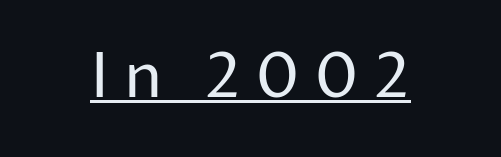
Q: Is the text bold? A: No.
Q: Is the text italic (slanted)? A: No, it is upright.
Q: Is the typeface a serif or a sans-serif typeface? A: Sans-serif.
Q: Is the text underlined? A: Yes.
Q: How is the paragraph aligned? A: Centered.
Q: Is the spacing between letters normal or unusually wide? A: Unusually wide.
Q: Width (condensed, normal, or wide)? A: Normal.
Q: Stroke contrast? A: Low.
Q: x-height? A: Medium.
Q: Monospaced? A: No.
